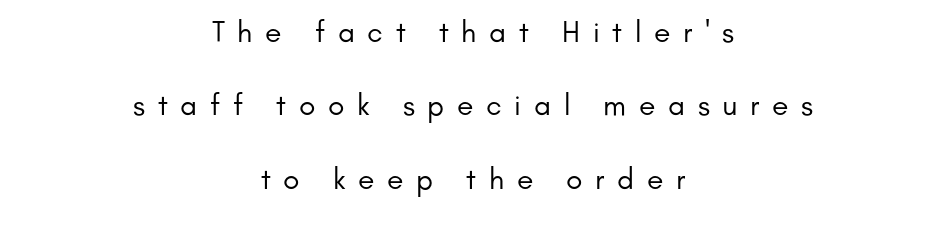
Q: Is the text bold? A: No.
Q: Is the text italic (slanted)? A: No, it is upright.
Q: Is the typeface a serif or a sans-serif typeface? A: Sans-serif.
Q: Is the text underlined? A: No.
Q: How is the paragraph aligned? A: Centered.
Q: Is the spacing between letters normal or unusually wide? A: Unusually wide.
Q: Is the spacing between lines tight, normal or loose? A: Loose.
Q: Width (condensed, normal, or wide)? A: Normal.
Q: Stroke contrast? A: Low.
Q: x-height? A: Small.
Q: Monospaced? A: No.
